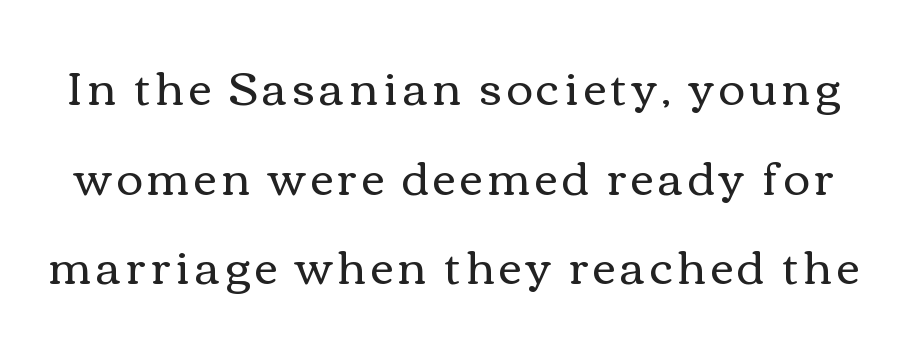
{"italic": "no", "bold": "no", "weight": "regular", "width": "wide", "x_height": "medium", "monospaced": "no", "underline": "no", "line_spacing": "loose", "line_spacing_ratio": 1.99, "glyph_px": 45}
